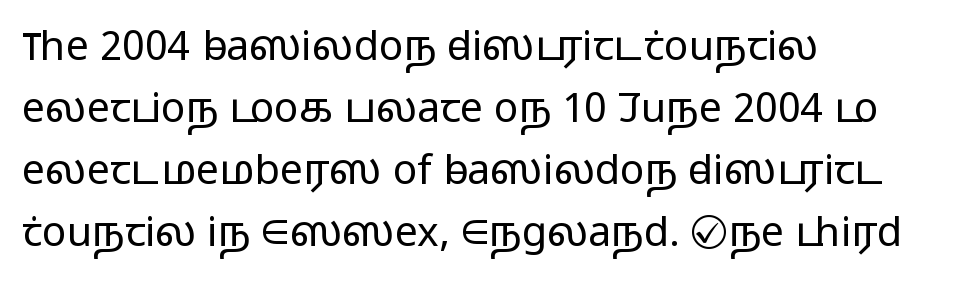
Q: Is the text bold? A: No.
Q: Is the text italic (slanted)? A: No, it is upright.
Q: Is the typeface a serif or a sans-serif typeface? A: Sans-serif.
Q: Is the text underlined? A: No.
Q: How is the paragraph aligned? A: Left-aligned.
Q: Is the spacing between letters normal or unusually wide? A: Normal.
Q: Is the spacing between lines tight, normal or loose? A: Normal.
Q: Width (condensed, normal, or wide)? A: Wide.
Q: Stroke contrast? A: Low.
Q: x-height? A: Medium.
Q: Monospaced? A: No.
